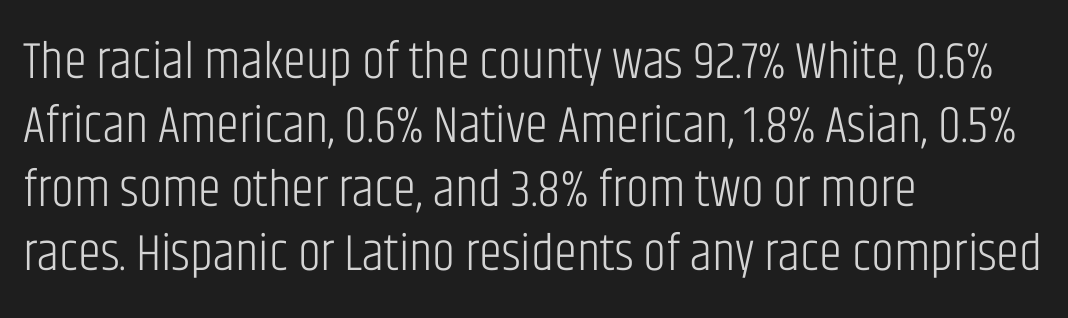
The image shows 52 px light, condensed sans-serif type, upright; set left-aligned, line spacing 1.23x, normal letter spacing, not underlined; low stroke contrast and a large x-height.
